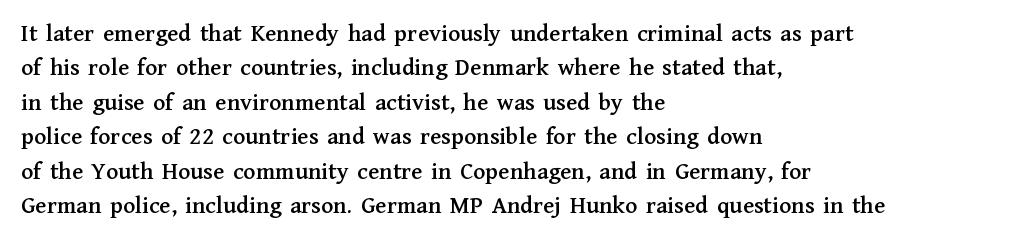
{"italic": "no", "underline": "no", "align": "left", "line_spacing": "normal", "line_spacing_ratio": 1.38, "letter_spacing": "normal", "letter_spacing_em": 0.0, "glyph_px": 25}
